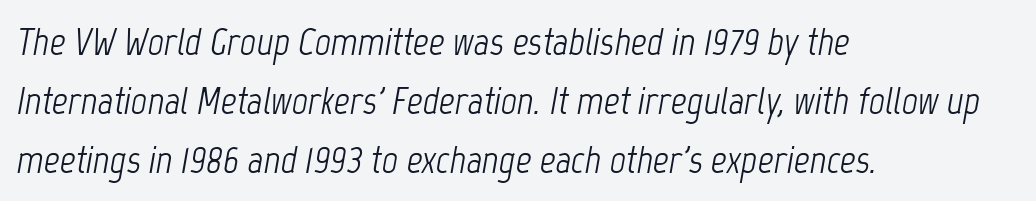
The image shows 39 px light, condensed type, italic (leaning right); set left-aligned, normal line spacing (1.51x), normal letter spacing, not underlined; low stroke contrast and a medium x-height.
